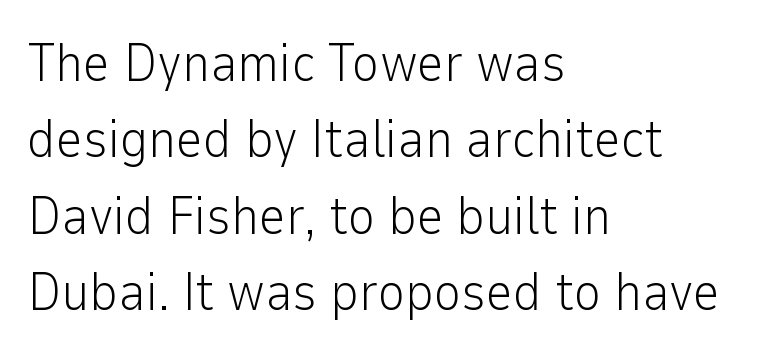
{"serif": "no", "italic": "no", "bold": "no", "weight": "light", "width": "normal", "stroke_contrast": "low", "x_height": "medium", "monospaced": "no", "underline": "no", "align": "left", "line_spacing": "normal", "line_spacing_ratio": 1.44, "letter_spacing": "normal", "letter_spacing_em": 0.0, "glyph_px": 53}
